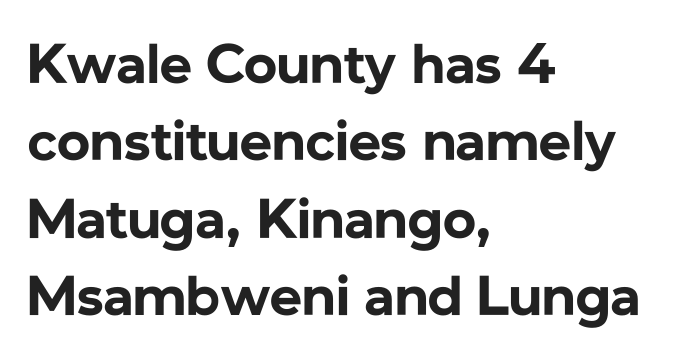
The image shows 56 px bold sans-serif type, upright; set left-aligned, normal line spacing (1.38x), normal letter spacing, not underlined; low stroke contrast and a medium x-height.
